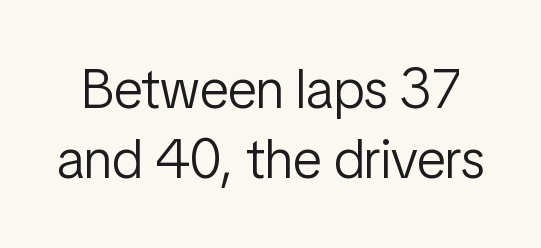
{"serif": "no", "italic": "no", "bold": "no", "weight": "light", "width": "condensed", "stroke_contrast": "low", "x_height": "medium", "monospaced": "no", "underline": "no", "line_spacing": "normal", "line_spacing_ratio": 1.27, "letter_spacing": "normal", "letter_spacing_em": 0.0, "glyph_px": 55}
